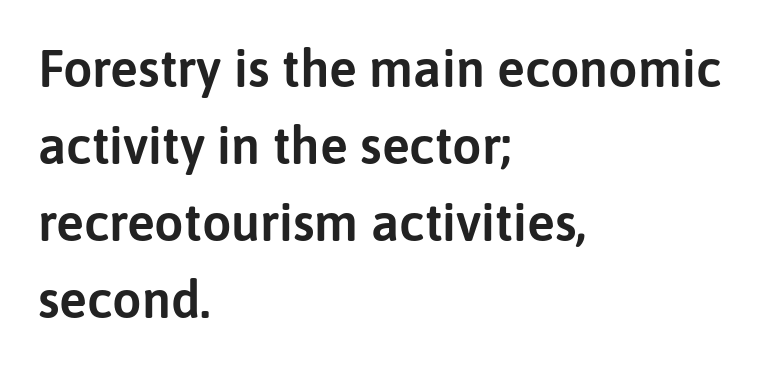
{"serif": "no", "italic": "no", "width": "normal", "stroke_contrast": "low", "x_height": "medium", "monospaced": "no", "underline": "no", "align": "left", "line_spacing": "normal", "line_spacing_ratio": 1.48, "letter_spacing": "normal", "letter_spacing_em": 0.0, "glyph_px": 52}
